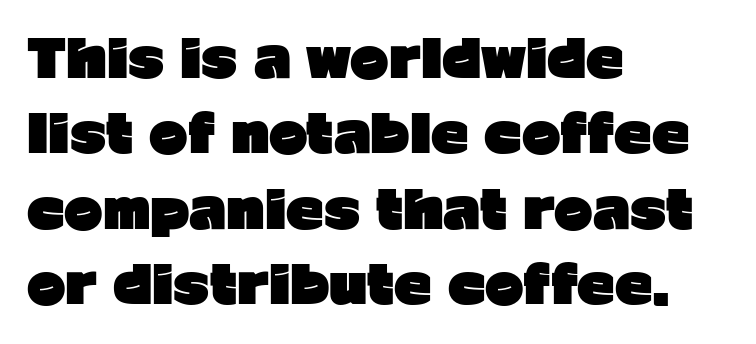
Spacing verdict: proportional, widths tailored to each character. These lines stack with their left ends in a neat column. Whoever set this chose a conventional vertical rhythm. Decoration check: the copy has no underline. The letters sit at their default tracking, neither squeezed nor spread. Stroke terminals: plain, sans-serif.
